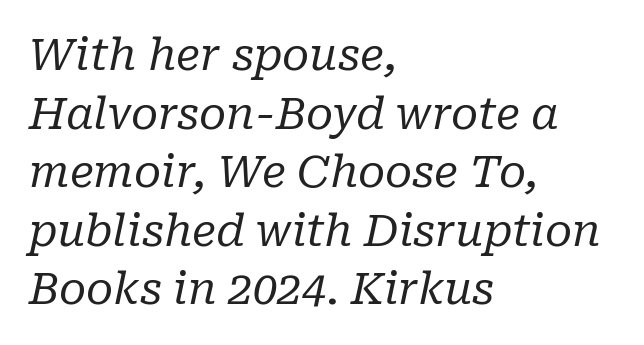
{"serif": "yes", "italic": "yes", "lean": "right", "slant_degrees": 10, "bold": "no", "weight": "regular", "width": "normal", "stroke_contrast": "low", "x_height": "medium", "monospaced": "no", "underline": "no", "align": "left", "line_spacing": "normal", "line_spacing_ratio": 1.33, "letter_spacing": "normal", "letter_spacing_em": 0.0, "glyph_px": 44}
